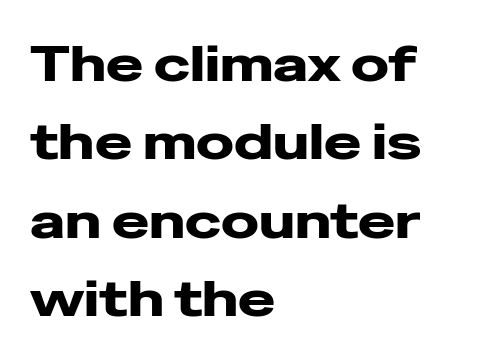
{"serif": "no", "italic": "no", "bold": "yes", "weight": "heavy", "width": "wide", "stroke_contrast": "low", "x_height": "medium", "monospaced": "no", "underline": "no", "align": "left", "line_spacing": "normal", "line_spacing_ratio": 1.57, "letter_spacing": "normal", "letter_spacing_em": 0.0, "glyph_px": 50}
